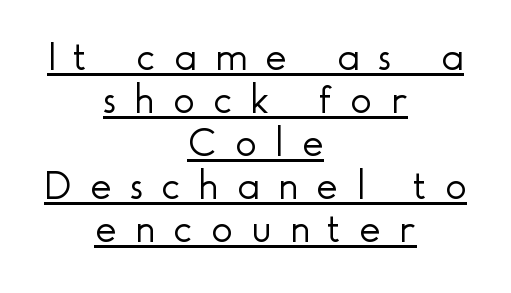
{"serif": "no", "italic": "no", "bold": "no", "weight": "light", "width": "normal", "x_height": "small", "monospaced": "no", "underline": "yes", "align": "center", "line_spacing": "tight", "line_spacing_ratio": 1.05, "letter_spacing": "wide", "letter_spacing_em": 0.45, "glyph_px": 41}
